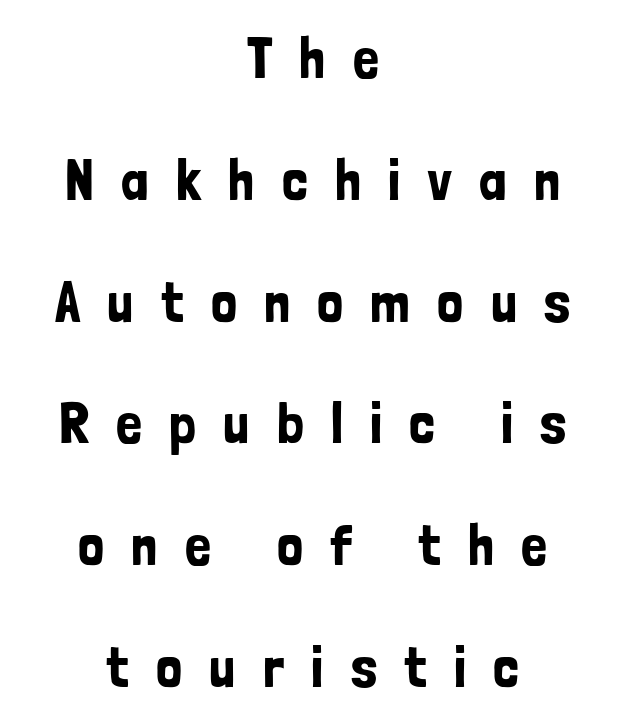
These lines are rendered in a variable-pitch font. These lines were composed using upright roman letters. Casual observation: everything's sitting right in the middle. Grotesque or geometric, the face here clearly has no serifs.
